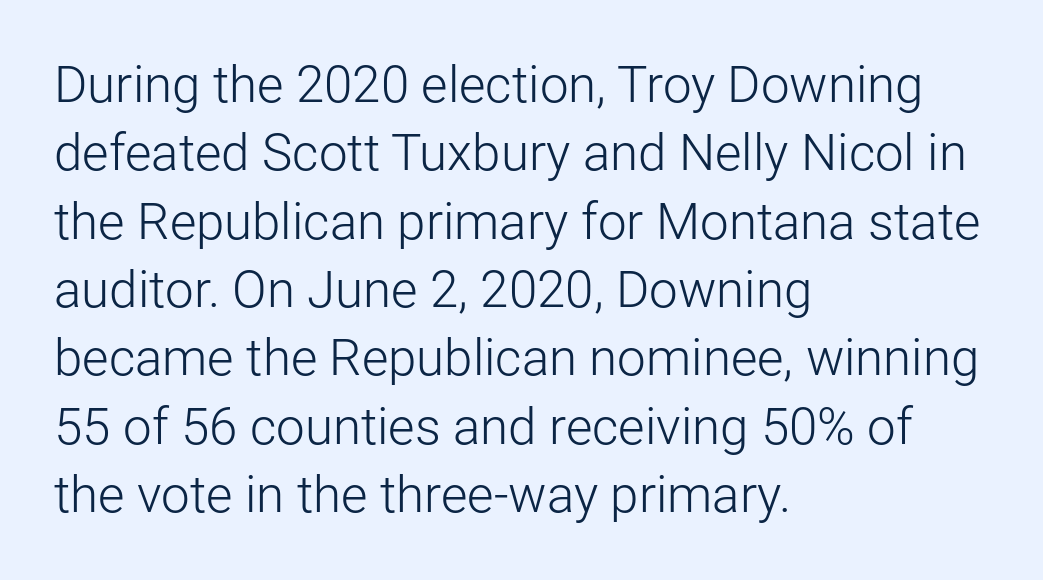
The letters advance in unequal steps, a hallmark of proportional type. The lettering holds an erect, upright posture throughout. The type is set solid horizontally, with unmodified tracking. Serifs: no, the terminals of the letterforms are clean. Ink coverage per letter is moderate at most.
